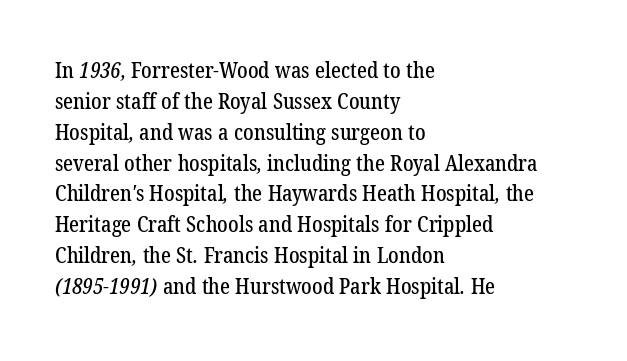
The lines in this sample share a left origin and differ only in where they stop. Underline: absent. If you measured baseline to baseline, you'd find a middling distance. Caption: standard tracking, unaltered.
